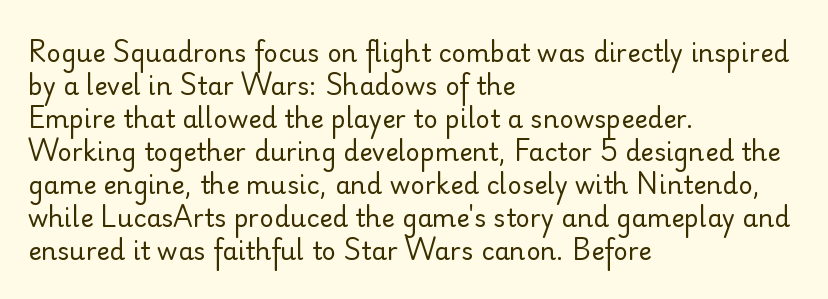
{"italic": "no", "bold": "no", "underline": "no", "align": "left", "line_spacing": "normal", "line_spacing_ratio": 1.32, "letter_spacing": "normal", "letter_spacing_em": 0.0, "glyph_px": 25}
